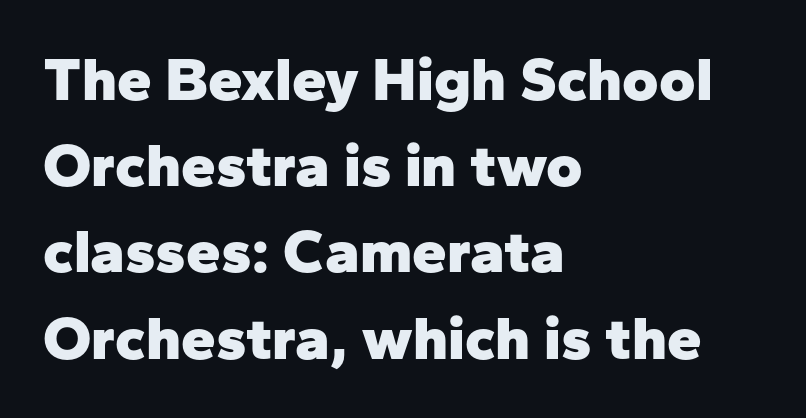
Q: Is the text bold? A: Yes.
Q: Is the text italic (slanted)? A: No, it is upright.
Q: Is the typeface a serif or a sans-serif typeface? A: Sans-serif.
Q: Is the text underlined? A: No.
Q: How is the paragraph aligned? A: Left-aligned.
Q: Is the spacing between letters normal or unusually wide? A: Normal.
Q: Is the spacing between lines tight, normal or loose? A: Normal.
Q: Width (condensed, normal, or wide)? A: Normal.
Q: Stroke contrast? A: Low.
Q: x-height? A: Medium.
Q: Monospaced? A: No.
